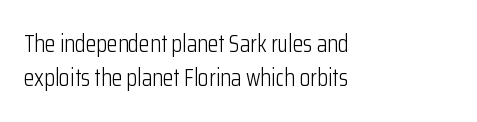
Q: Is the text bold? A: No.
Q: Is the text italic (slanted)? A: No, it is upright.
Q: Is the text underlined? A: No.
Q: How is the paragraph aligned? A: Left-aligned.
Q: Is the spacing between letters normal or unusually wide? A: Normal.
Q: Is the spacing between lines tight, normal or loose? A: Normal.
